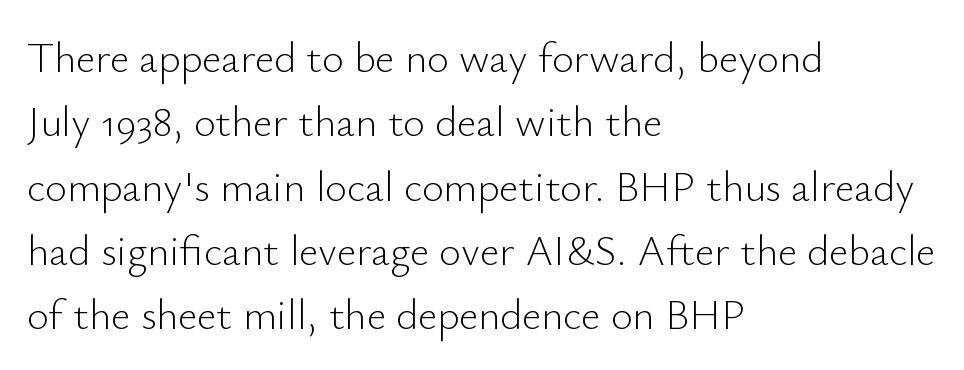
A typesetter would call this proportional, since set widths differ per character. Quick note: interline space is typical. The strokes are not fattened; the text isn't bold. Type without underlining.
